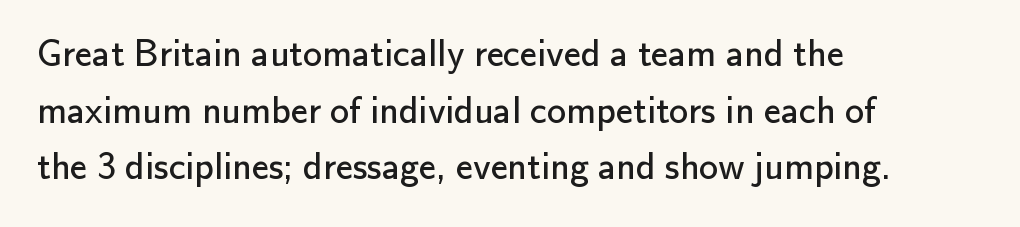
Q: Is the text bold? A: No.
Q: Is the text italic (slanted)? A: No, it is upright.
Q: Is the typeface a serif or a sans-serif typeface? A: Sans-serif.
Q: Is the text underlined? A: No.
Q: How is the paragraph aligned? A: Left-aligned.
Q: Is the spacing between letters normal or unusually wide? A: Normal.
Q: Is the spacing between lines tight, normal or loose? A: Normal.
Q: Width (condensed, normal, or wide)? A: Normal.
Q: Stroke contrast? A: Low.
Q: x-height? A: Small.
Q: Monospaced? A: No.
